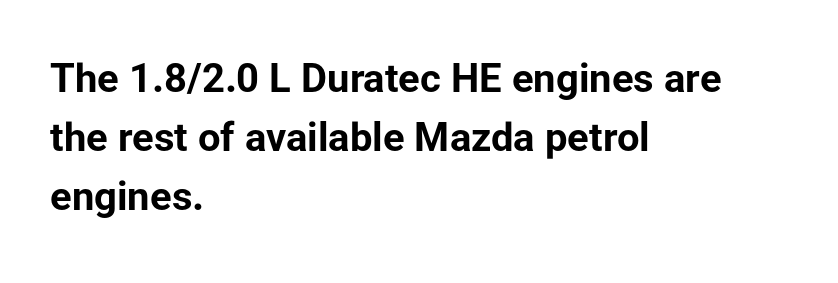
{"serif": "no", "italic": "no", "bold": "yes", "weight": "bold", "width": "normal", "stroke_contrast": "low", "x_height": "medium", "monospaced": "no", "underline": "no", "align": "left", "line_spacing": "normal", "line_spacing_ratio": 1.48, "letter_spacing": "normal", "letter_spacing_em": 0.0, "glyph_px": 40}
